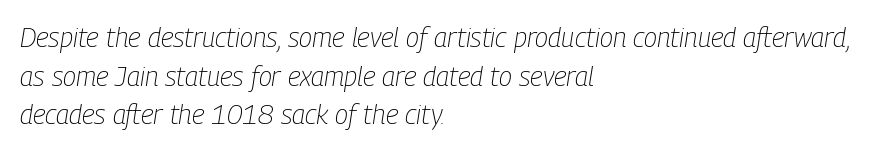
Q: Is the text bold? A: No.
Q: Is the text italic (slanted)? A: Yes, it leans right by about 9 degrees.
Q: Is the text underlined? A: No.
Q: How is the paragraph aligned? A: Left-aligned.
Q: Is the spacing between letters normal or unusually wide? A: Normal.
Q: Is the spacing between lines tight, normal or loose? A: Normal.
